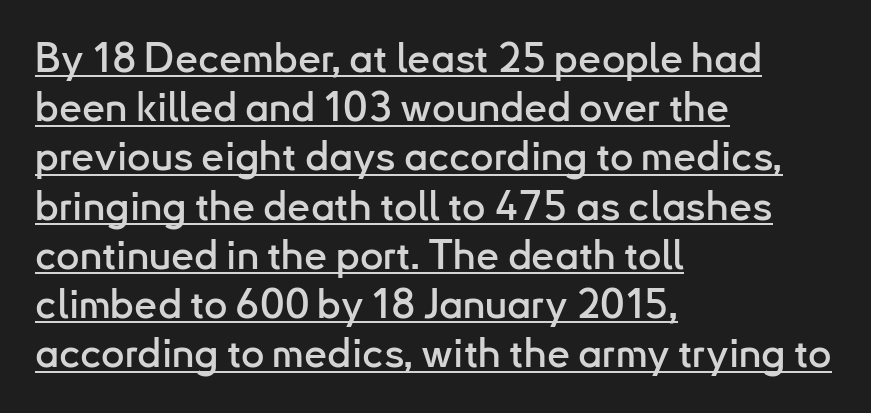
Q: Is the text italic (slanted)? A: No, it is upright.
Q: Is the typeface a serif or a sans-serif typeface? A: Sans-serif.
Q: Is the text underlined? A: Yes.
Q: How is the paragraph aligned? A: Left-aligned.
Q: Is the spacing between letters normal or unusually wide? A: Normal.
Q: Width (condensed, normal, or wide)? A: Normal.
Q: Stroke contrast? A: Low.
Q: x-height? A: Small.
Q: Monospaced? A: No.
